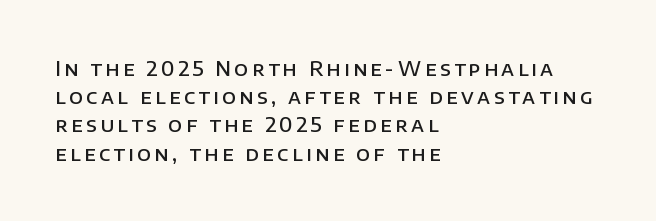
The image shows 20 px text type, upright; set left-aligned, normal line spacing (1.41x), not underlined.
